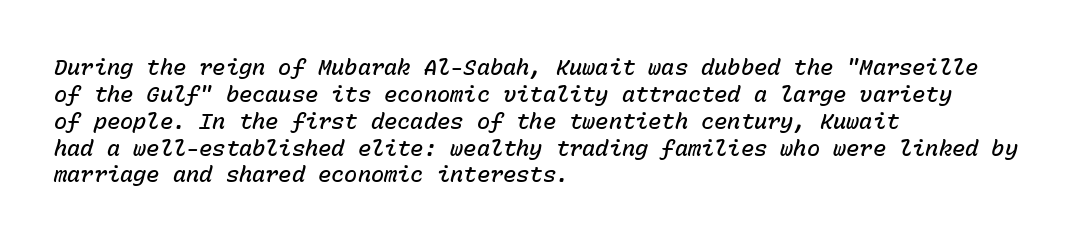
There's an unmistakable incline to the writing here. This is the in-between weight designers call semibold or demi. Descenders are the only things crossing below the line. Inter-character spacing is left at the font's built-in metrics. Alignment: flush left.
